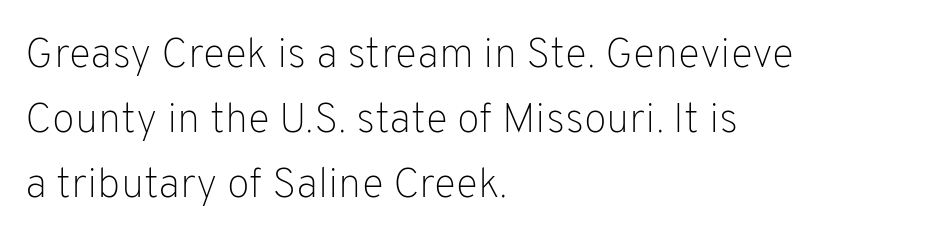
{"serif": "no", "italic": "no", "bold": "no", "weight": "light", "width": "normal", "stroke_contrast": "low", "x_height": "medium", "monospaced": "no", "underline": "no", "align": "left", "line_spacing": "normal", "line_spacing_ratio": 1.55, "letter_spacing": "normal", "letter_spacing_em": 0.0, "glyph_px": 42}
